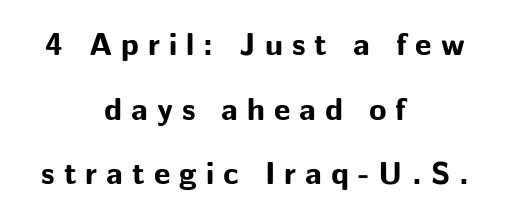
Q: Is the text bold? A: Yes.
Q: Is the text italic (slanted)? A: No, it is upright.
Q: Is the typeface a serif or a sans-serif typeface? A: Sans-serif.
Q: Is the text underlined? A: No.
Q: How is the paragraph aligned? A: Centered.
Q: Is the spacing between letters normal or unusually wide? A: Unusually wide.
Q: Is the spacing between lines tight, normal or loose? A: Loose.
Q: Width (condensed, normal, or wide)? A: Normal.
Q: Stroke contrast? A: Low.
Q: x-height? A: Medium.
Q: Monospaced? A: No.
